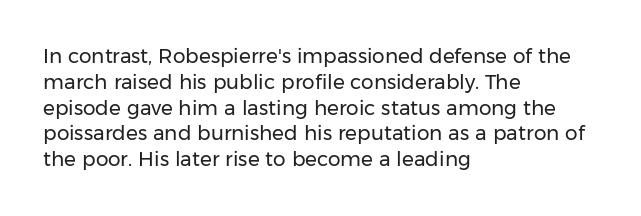
Interline gaps are of average width in this sample. Style check: upright. Tracking here is standard; glyphs follow each other at the usual distance. Stroke mass is kept to a normal reading level or below. Beneath every word, the page is bare. Leftover space on each line is placed entirely after the last word.
